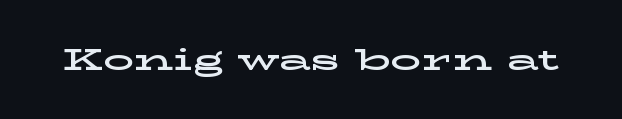
Q: Is the text italic (slanted)? A: No, it is upright.
Q: Is the typeface a serif or a sans-serif typeface? A: Serif.
Q: Is the text underlined? A: No.
Q: Is the spacing between letters normal or unusually wide? A: Normal.
Q: Width (condensed, normal, or wide)? A: Wide.
Q: Stroke contrast? A: Low.
Q: x-height? A: Medium.
Q: Monospaced? A: No.
